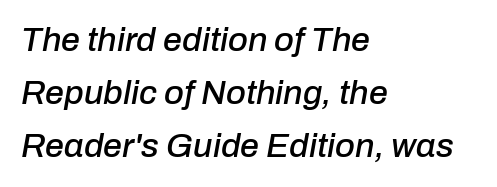
{"italic": "yes", "lean": "right", "slant_degrees": 10, "width": "normal", "stroke_contrast": "low", "x_height": "medium", "monospaced": "no", "underline": "no", "align": "left", "line_spacing": "normal", "line_spacing_ratio": 1.56, "letter_spacing": "normal", "letter_spacing_em": 0.0, "glyph_px": 34}
